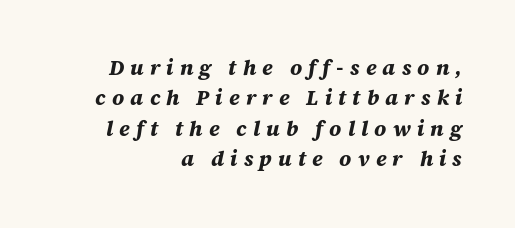
{"italic": "yes", "lean": "right", "slant_degrees": 12, "bold": "yes", "underline": "no", "align": "right", "line_spacing": "normal", "line_spacing_ratio": 1.45, "letter_spacing": "wide", "letter_spacing_em": 0.29, "glyph_px": 21}
